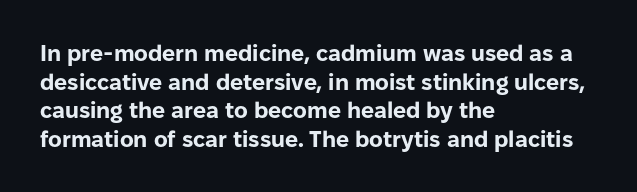
The image shows 23 px bold type, upright; set left-aligned, line spacing 1.24x, normal letter spacing, not underlined.
